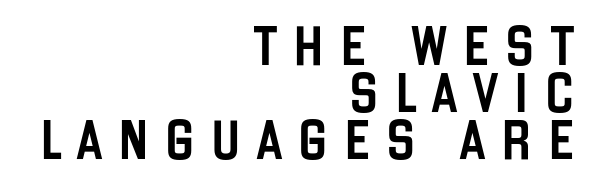
You could not count columns in this text — the font is proportionally spaced. What stands out about the letter spacing? Its width — letters are far apart. No word sits above an underline. A typesetter would mark this as roman, not italic. The letters carry no serifs — their stems end cleanly without finishing strokes. Typeset ragged left — the right edge is the straight one.
